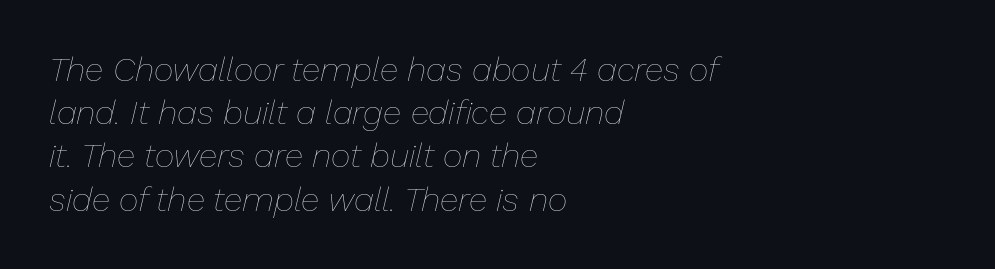
Q: Is the text bold? A: No.
Q: Is the text italic (slanted)? A: Yes, it leans right by about 13 degrees.
Q: Is the text underlined? A: No.
Q: How is the paragraph aligned? A: Left-aligned.
Q: Is the spacing between letters normal or unusually wide? A: Normal.
Q: Is the spacing between lines tight, normal or loose? A: Normal.
Q: Width (condensed, normal, or wide)? A: Normal.
Q: Stroke contrast? A: Low.
Q: x-height? A: Medium.
Q: Monospaced? A: No.
